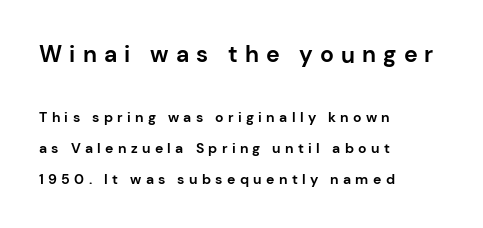
Q: Is the text bold? A: Yes.
Q: Is the text italic (slanted)? A: No, it is upright.
Q: Is the text underlined? A: No.
Q: How is the paragraph aligned? A: Left-aligned.
Q: Is the spacing between letters normal or unusually wide? A: Unusually wide.
Q: Is the spacing between lines tight, normal or loose? A: Loose.
Q: Which block of text is set in a larger size, the first (top) or the second (bottom)? A: The first (top) one.
